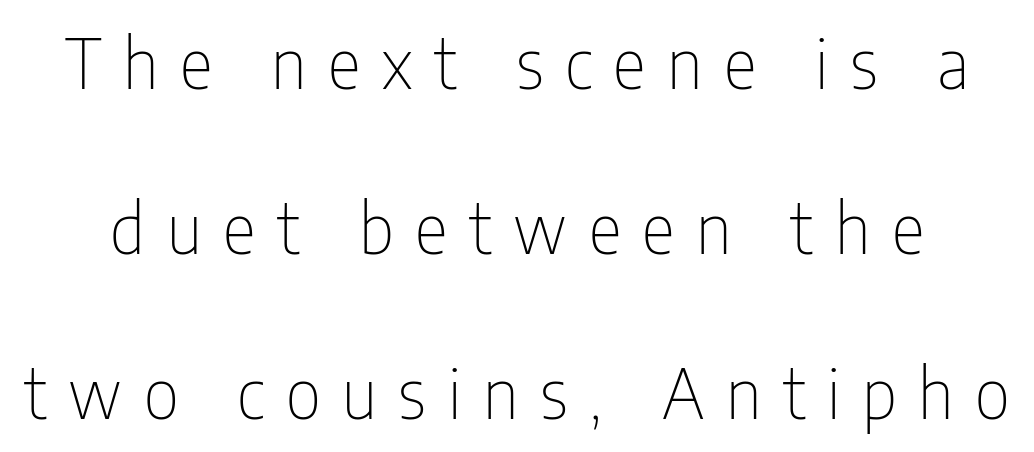
The image shows 70 px thin, condensed sans-serif type, upright; set loose line spacing (2.36x), unusually wide letter spacing (+0.31 em), not underlined; low stroke contrast and a medium x-height.
